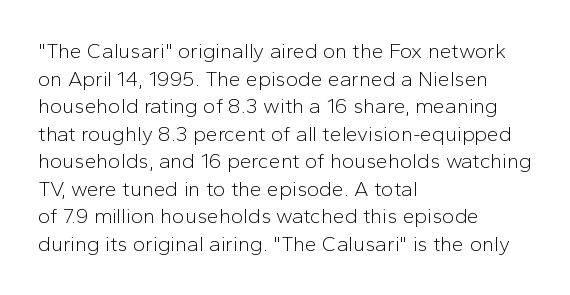
The image shows 21 px text type, upright; set left-aligned, normal line spacing (1.31x), normal letter spacing, not underlined.
